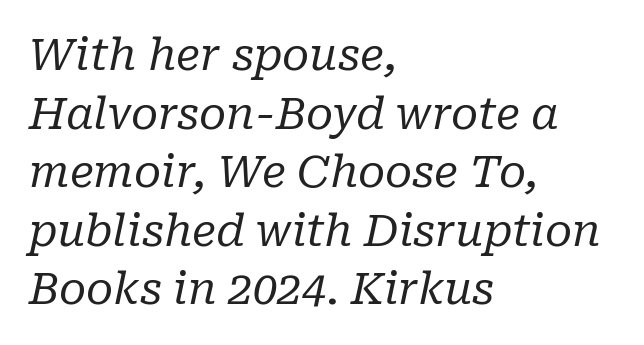
The image shows 44 px regular-weight serif type, italic (leaning right); set left-aligned, normal line spacing (1.33x), normal letter spacing, not underlined; low stroke contrast and a medium x-height.
